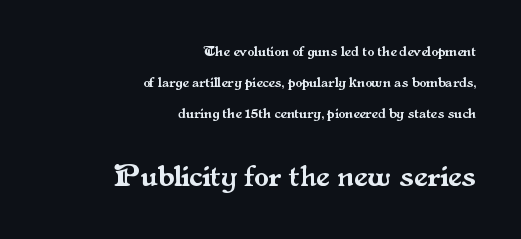
The image shows 30 px serif type, upright; set right-aligned, loose line spacing (2.22x), normal letter spacing, not underlined; the second (bottom) block is 2.14x larger; medium stroke contrast and a small x-height.
